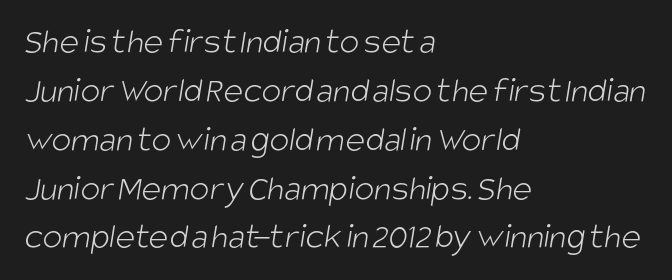
The image shows 37 px light, condensed sans-serif type; set left-aligned, normal line spacing (1.32x), normal letter spacing, not underlined; low stroke contrast and a large x-height.
